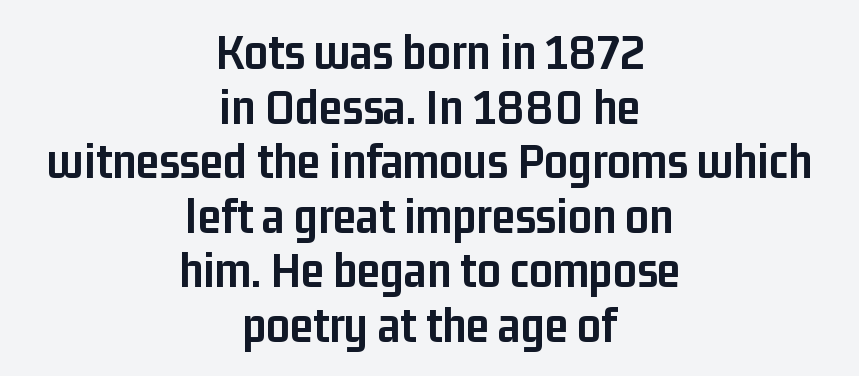
{"serif": "no", "italic": "no", "bold": "yes", "weight": "semibold", "width": "condensed", "stroke_contrast": "low", "x_height": "medium", "monospaced": "no", "underline": "no", "align": "center", "line_spacing": "tight", "line_spacing_ratio": 1.05, "letter_spacing": "normal", "letter_spacing_em": 0.0, "glyph_px": 52}
